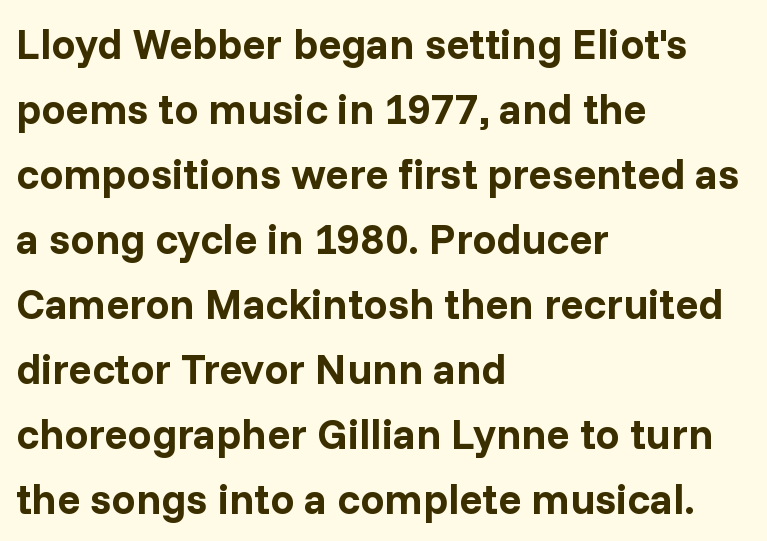
The image shows 43 px bold sans-serif type, upright; set left-aligned, normal line spacing (1.51x), normal letter spacing, not underlined; low stroke contrast and a medium x-height.
